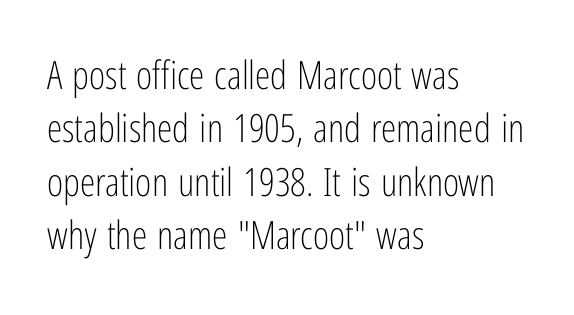
The image shows 39 px light, condensed sans-serif type, upright; set left-aligned, normal line spacing (1.37x), normal letter spacing, not underlined; low stroke contrast and a medium x-height.
